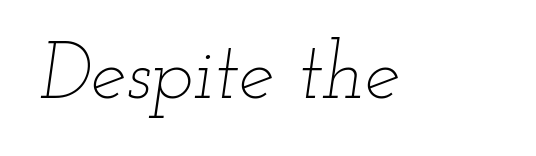
The tracking reads as untouched default to a designer's eye. Counters stay open thanks to moderate or lighter strokes. Honestly, there is no underline to notice here at all. Tall strokes in this sample are angled rather than plumb. Looks like regular typesetting: each glyph gets only the width it needs.
